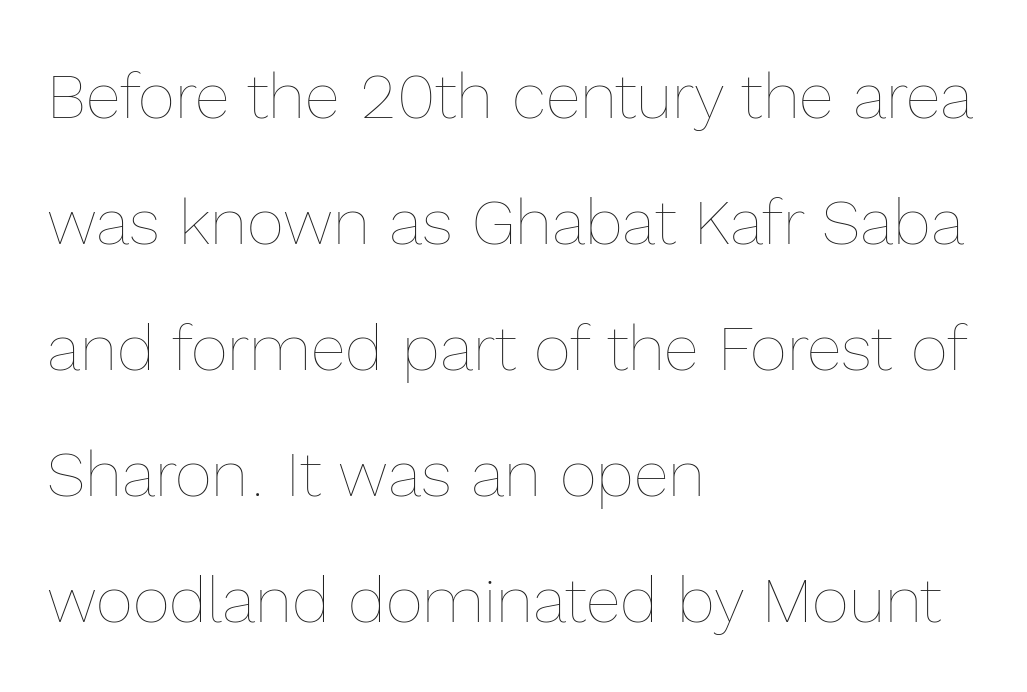
Observe the ordinary spacing: letters are neighbours, not strangers. In terms of posture, this sample is upright. Line beginnings align vertically; line endings do not. The area under the type is left untouched. The lines are spread far apart with generous leading. Do the characters align in a grid? No, the font is proportional.
